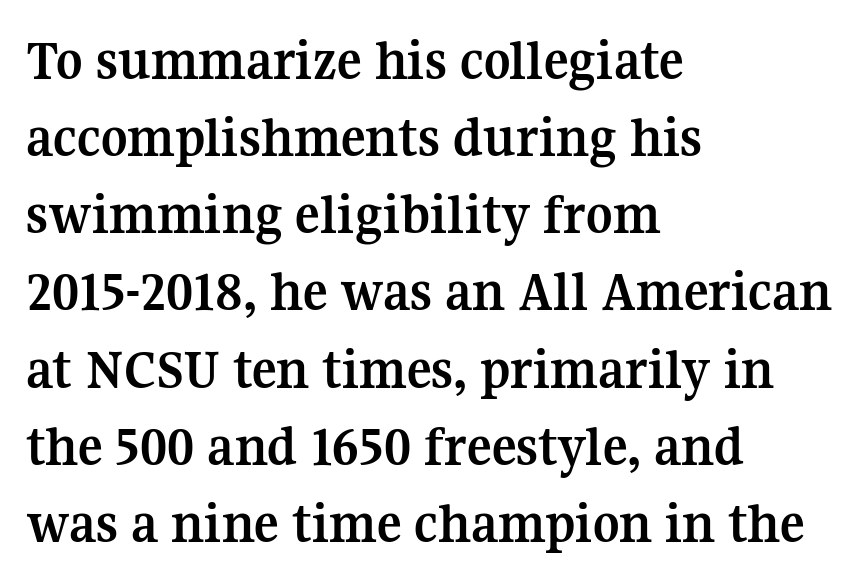
Thick stems and heavy bowls — unmistakably bold. The designer went with a serif here, giving each stem small feet. Unlike italic type, these characters show no tilt at all. The passage shown is not underscored anywhere.
